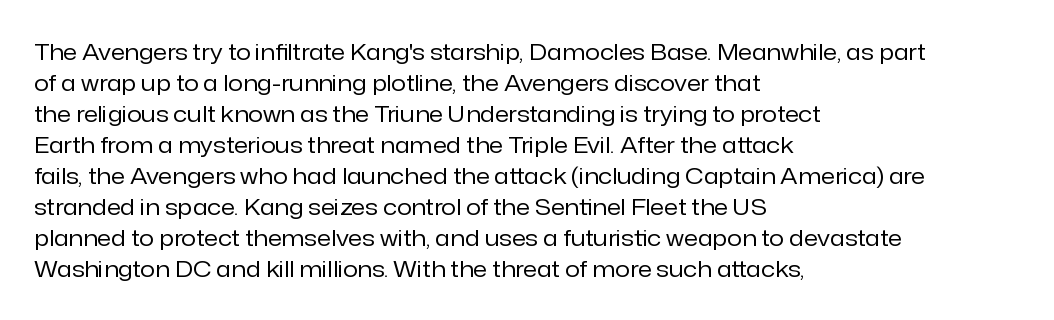
The image shows 23 px text type, upright; set left-aligned, normal line spacing (1.35x), normal letter spacing, not underlined.
